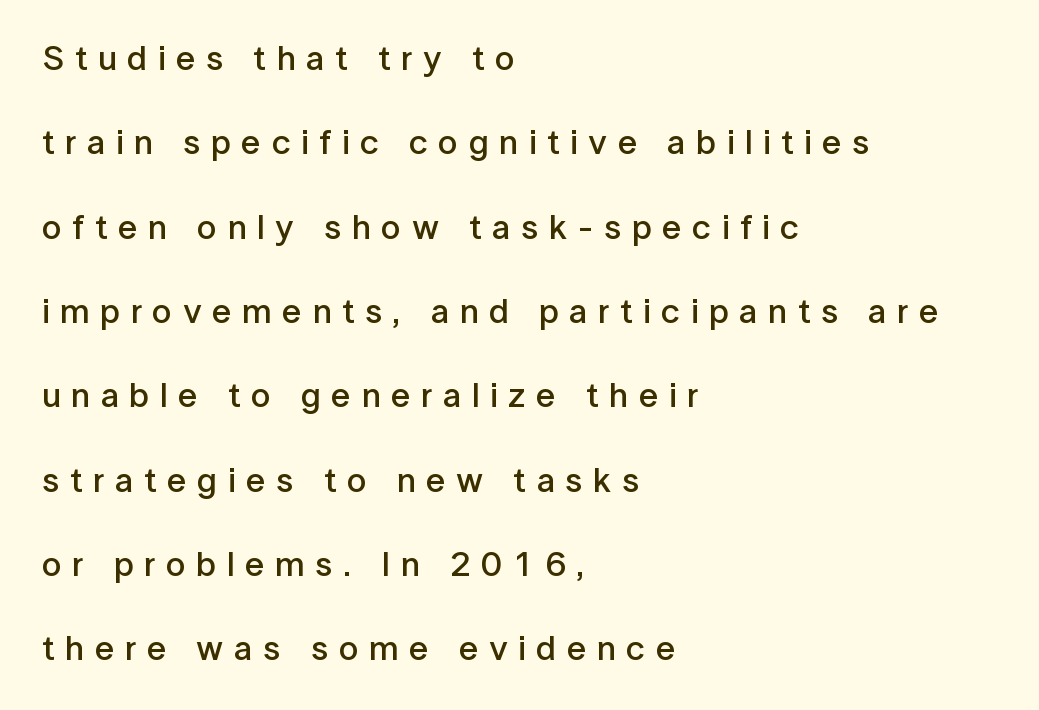
The image shows 35 px semibold sans-serif type, upright; set left-aligned, loose line spacing (2.41x), unusually wide letter spacing (+0.3 em), not underlined; low stroke contrast and a medium x-height.
